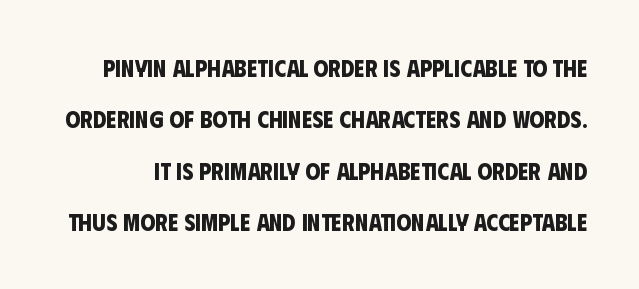
Q: Is the text bold? A: Yes.
Q: Is the text underlined? A: No.
Q: Is the spacing between letters normal or unusually wide? A: Normal.
Q: Is the spacing between lines tight, normal or loose? A: Loose.
